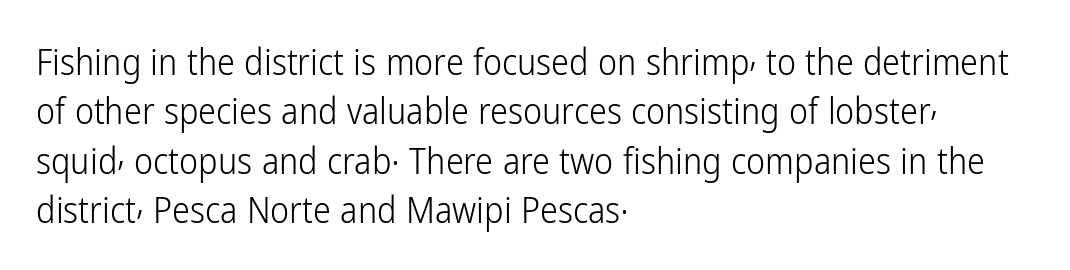
The image shows 36 px light, condensed sans-serif type, upright; set left-aligned, normal line spacing (1.37x), normal letter spacing, not underlined; low stroke contrast and a medium x-height.
